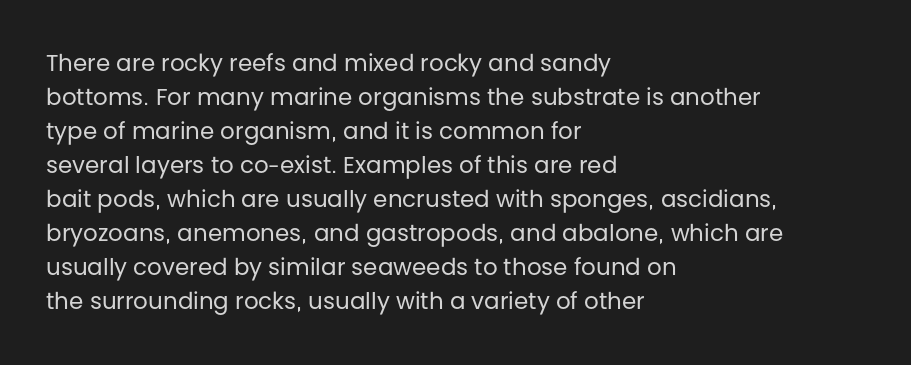
The type sits square on the baseline with zero lean. Stem width sits at or under what a default text font uses. Horizontally, the lines are justified to the leading edge only. This sample keeps an unexceptional amount of space between lines. The space beneath each line is pristine and unruled. There is no visible air inserted between adjacent glyphs.
